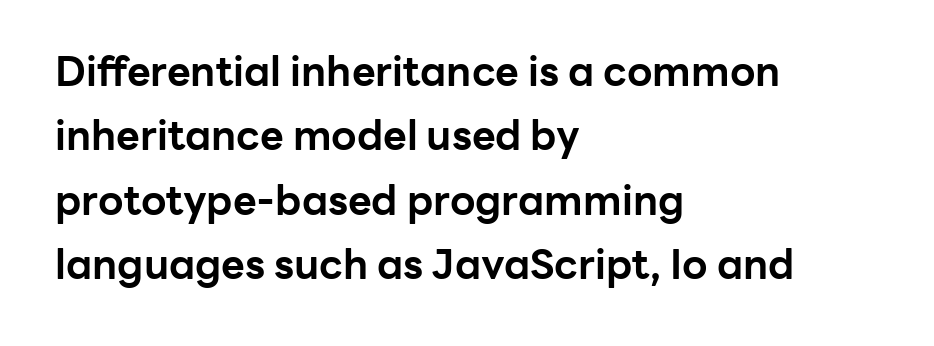
The image shows 41 px bold sans-serif type, upright; set left-aligned, normal line spacing (1.57x), normal letter spacing, not underlined; low stroke contrast and a medium x-height.
